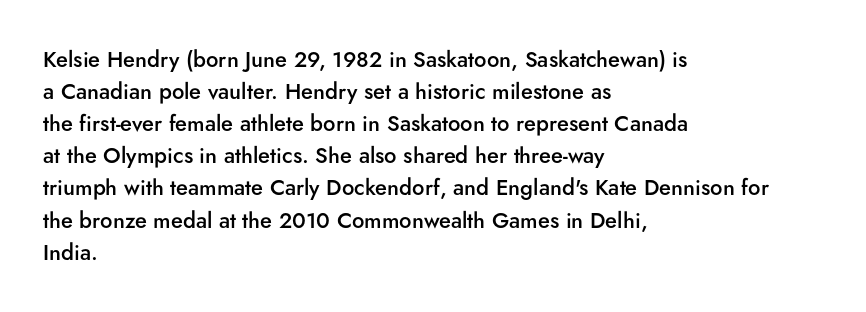
Check the space under the baseline: it is left empty. Style check: upright. The sample has been set in demibold, a notch under bold. Words appear dense and cohesive because spacing is normal. In terms of leading, this rendering sits right in the middle. Where is the straight margin? On the left.
